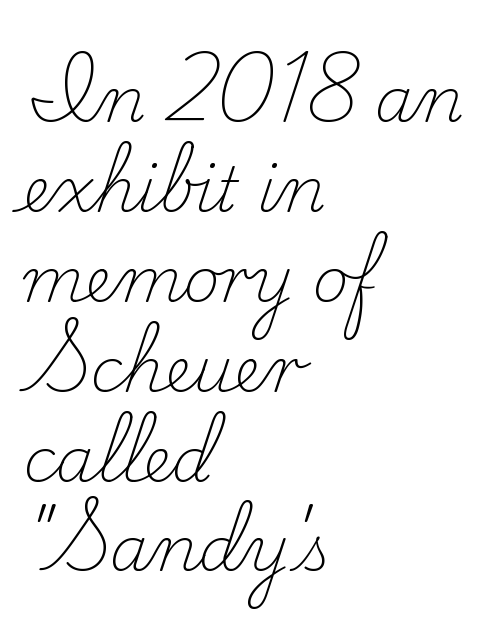
{"serif": "yes", "bold": "no", "weight": "light", "width": "normal", "stroke_contrast": "low", "x_height": "small", "monospaced": "no", "underline": "no", "align": "left", "line_spacing": "normal", "line_spacing_ratio": 1.45, "letter_spacing": "normal", "letter_spacing_em": 0.0, "glyph_px": 62}
